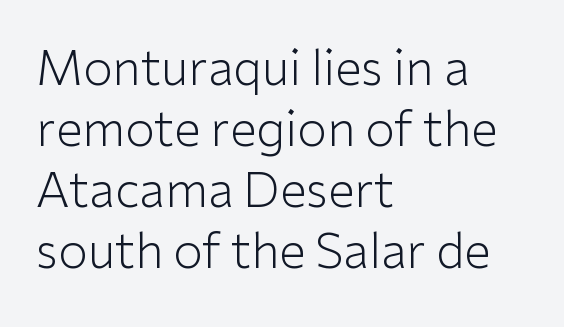
{"serif": "no", "italic": "no", "bold": "no", "weight": "light", "width": "normal", "stroke_contrast": "low", "x_height": "medium", "monospaced": "no", "underline": "no", "align": "left", "line_spacing": "normal", "line_spacing_ratio": 1.27, "letter_spacing": "normal", "letter_spacing_em": 0.0, "glyph_px": 48}
